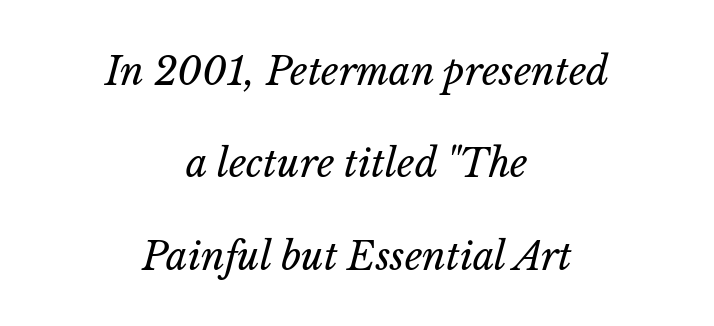
Q: Is the text bold? A: No.
Q: Is the text italic (slanted)? A: Yes, it leans right by about 14 degrees.
Q: Is the text underlined? A: No.
Q: How is the paragraph aligned? A: Centered.
Q: Is the spacing between letters normal or unusually wide? A: Normal.
Q: Is the spacing between lines tight, normal or loose? A: Loose.
Q: Width (condensed, normal, or wide)? A: Normal.
Q: Stroke contrast? A: Low.
Q: x-height? A: Medium.
Q: Monospaced? A: No.
